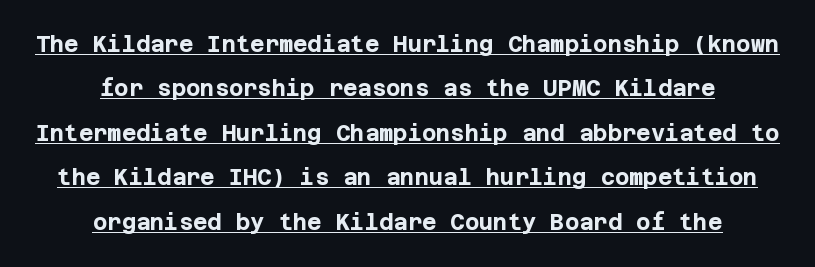
Q: Is the text bold? A: Yes.
Q: Is the text italic (slanted)? A: No, it is upright.
Q: Is the text underlined? A: Yes.
Q: How is the paragraph aligned? A: Centered.
Q: Is the spacing between letters normal or unusually wide? A: Normal.
Q: Is the spacing between lines tight, normal or loose? A: Loose.
